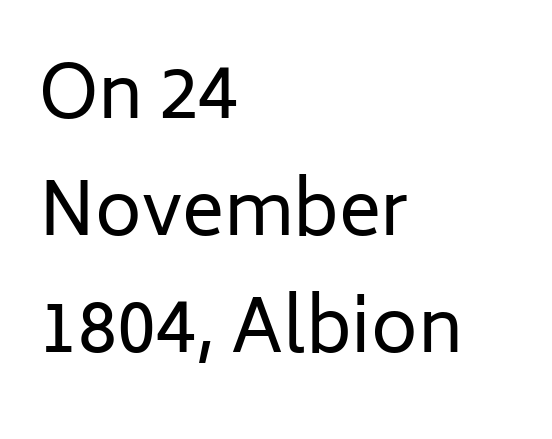
Every row of glyphs begins at an identical x-position on the left. Are there feet on the stems? There aren't — it's a sans. The weight tops out at a normal text grade. In terms of posture, this sample is upright. Looks like regular typesetting: each glyph gets only the width it needs. Nobody drew a line under any word here.
